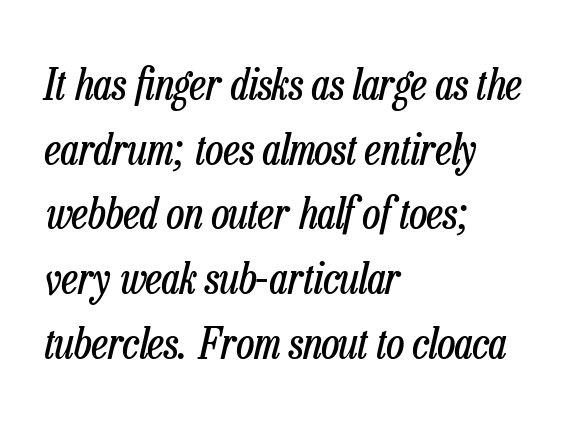
In terms of letterspacing, this is plain default setting. Students, observe: this is what conventionally led text looks like. Any mark beneath the type? The region is blank. Is this a heavy cut? Hardly; it is regular or lighter. All the whitespace from short lines collects on the right.
